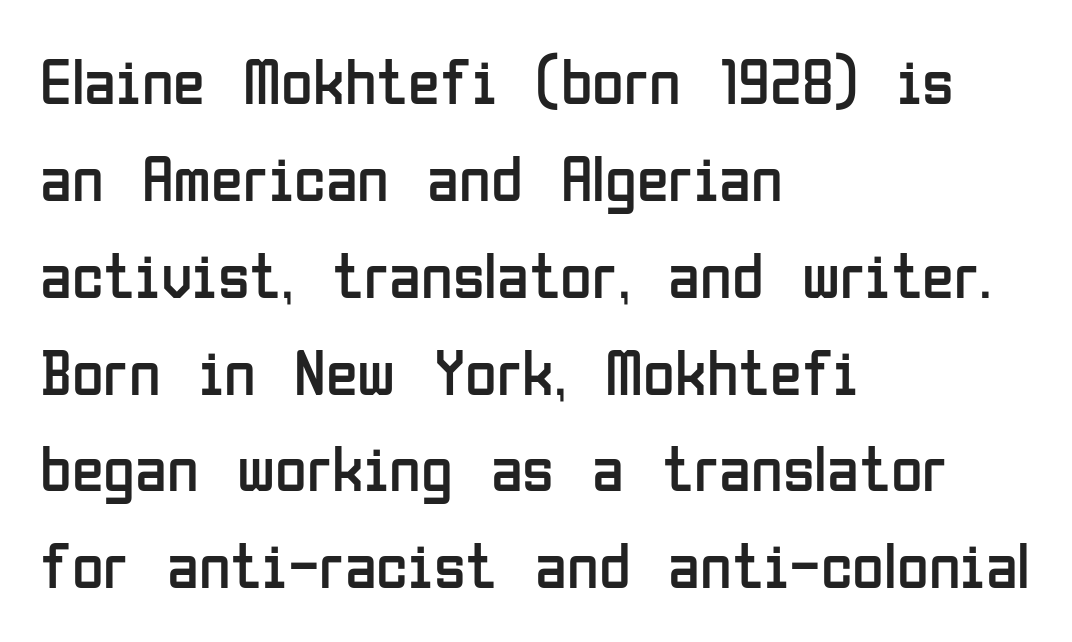
Every row of glyphs begins at an identical x-position on the left. Note the varied advance widths — an 'i' is clearly narrower than an 'm'. The leading is moderate, giving the passage an even texture. Counters stay open thanks to moderate or lighter strokes.
